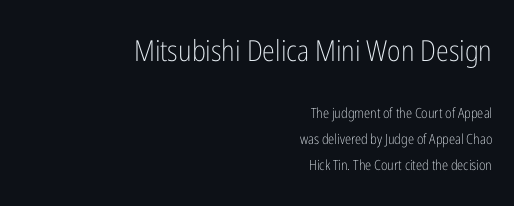
Block one is the big one; block two sits smaller underneath. Font category for this specimen: sans-serif. The paragraph shown leans on its right margin. The specimen reads as upright at a glance. Spacing between characters is what you'd get straight out of the box. Vertical stems look standard width or narrower in stroke.
